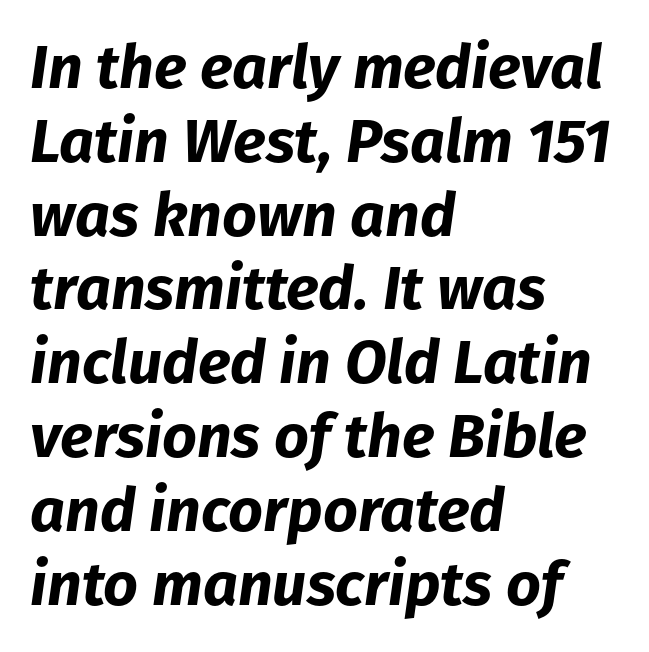
Q: Is the text bold? A: Yes.
Q: Is the text italic (slanted)? A: Yes, it leans right by about 8 degrees.
Q: Is the text underlined? A: No.
Q: How is the paragraph aligned? A: Left-aligned.
Q: Is the spacing between letters normal or unusually wide? A: Normal.
Q: Width (condensed, normal, or wide)? A: Normal.
Q: Stroke contrast? A: Low.
Q: x-height? A: Medium.
Q: Monospaced? A: No.
